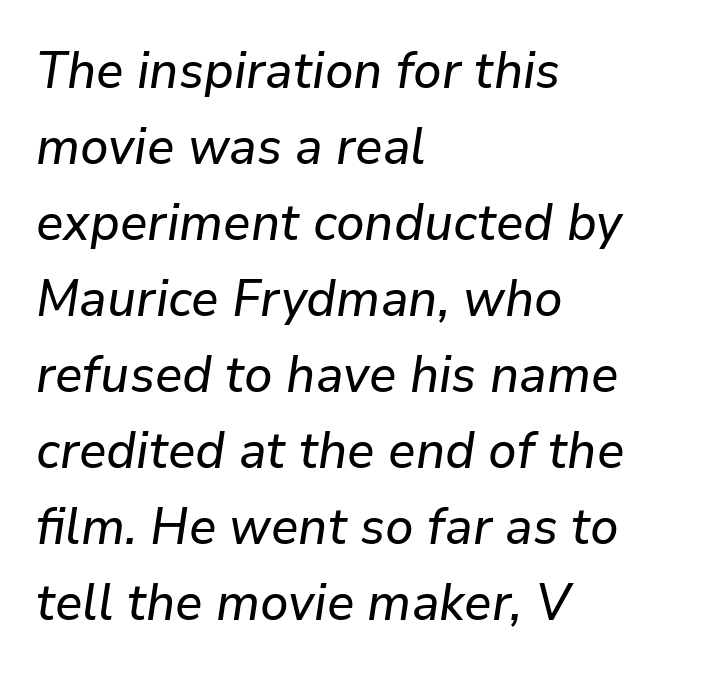
{"italic": "yes", "lean": "right", "slant_degrees": 9, "width": "normal", "stroke_contrast": "low", "x_height": "medium", "monospaced": "no", "underline": "no", "align": "left", "line_spacing": "normal", "line_spacing_ratio": 1.49, "letter_spacing": "normal", "letter_spacing_em": 0.0, "glyph_px": 51}
